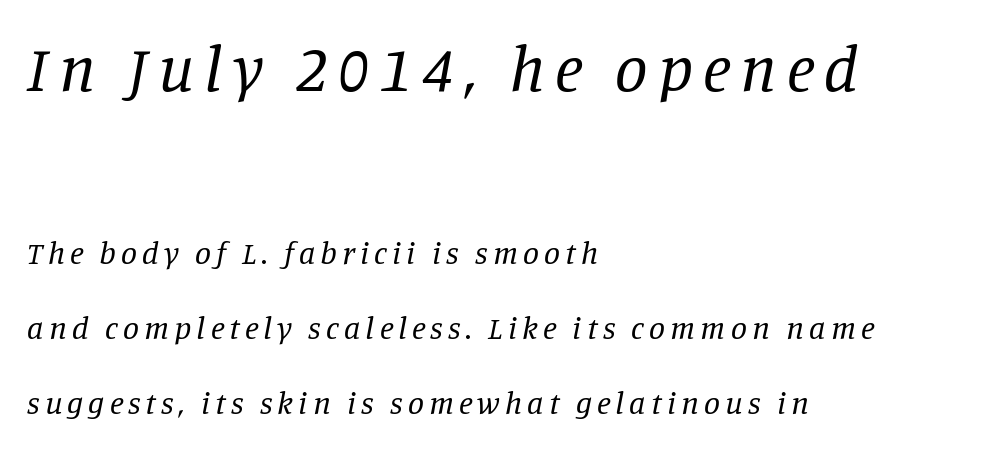
Q: Is the text bold? A: No.
Q: Is the text italic (slanted)? A: Yes, it leans right by about 11 degrees.
Q: Is the typeface a serif or a sans-serif typeface? A: Serif.
Q: Is the text underlined? A: No.
Q: How is the paragraph aligned? A: Left-aligned.
Q: Is the spacing between lines tight, normal or loose? A: Loose.
Q: Which block of text is set in a larger size, the first (top) or the second (bottom)? A: The first (top) one.
Q: Width (condensed, normal, or wide)? A: Normal.
Q: Stroke contrast? A: Low.
Q: x-height? A: Large.
Q: Monospaced? A: No.
